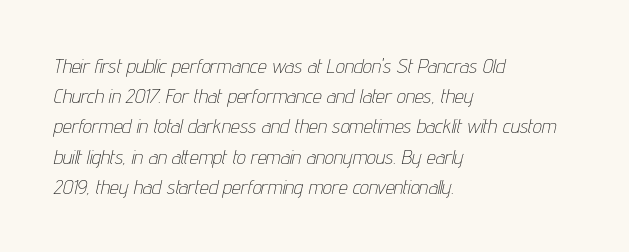
{"italic": "yes", "lean": "right", "slant_degrees": 12, "bold": "no", "underline": "no", "align": "left", "line_spacing": "normal", "line_spacing_ratio": 1.51, "letter_spacing": "normal", "letter_spacing_em": 0.0, "glyph_px": 20}
